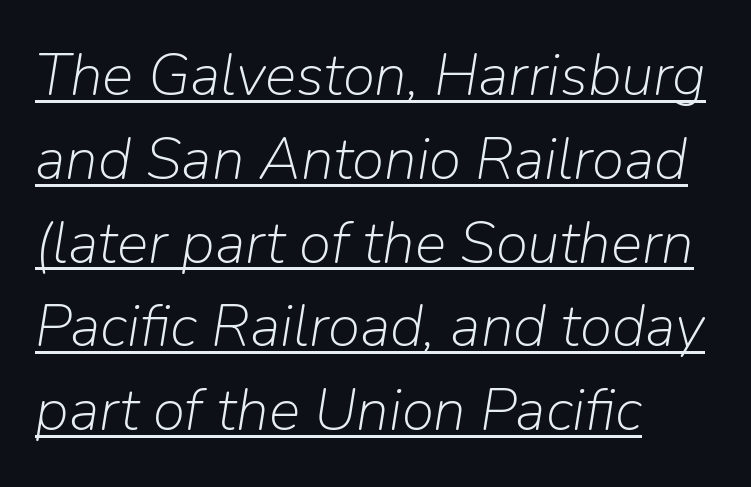
The image shows 59 px light type, italic (leaning right); set left-aligned, normal line spacing (1.42x), normal letter spacing, underlined; low stroke contrast and a medium x-height.
